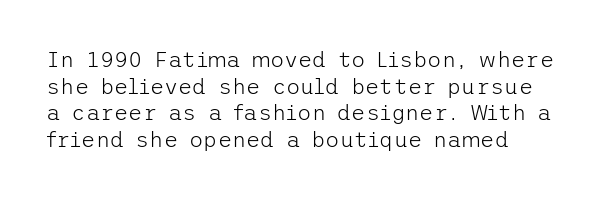
Every character sits straight up, as roman type does. Just letters on the line, the space beneath them empty. Stem width sits at or under what a default text font uses. Does extra space separate the letters? No, they use regular spacing.
